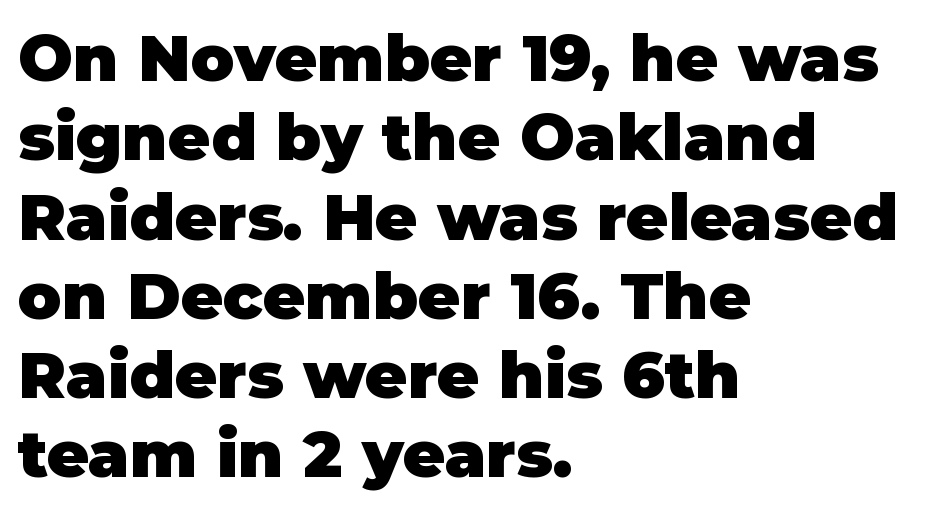
The glyphs in this specimen are sans serif. Typeset ragged right — the left edge is the straight one. Stroke thickness is high; the sample reads as a true bold. Standard letterfit; no display-style spreading of the glyphs.
